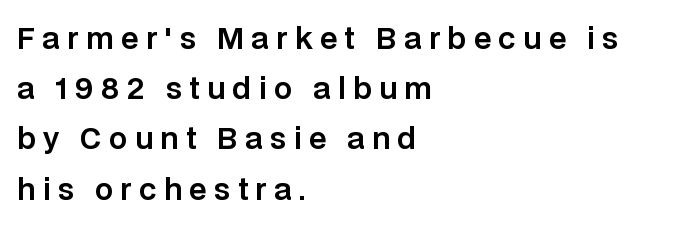
The image shows 29 px sans-serif type, upright; set left-aligned, line spacing 1.73x, unusually wide letter spacing (+0.25 em), not underlined; low stroke contrast and a large x-height.
